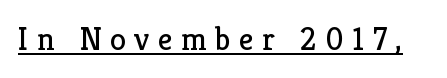
{"serif": "yes", "italic": "no", "bold": "no", "weight": "regular", "width": "normal", "stroke_contrast": "low", "x_height": "medium", "monospaced": "no", "underline": "yes", "letter_spacing": "wide", "letter_spacing_em": 0.27, "glyph_px": 32}
